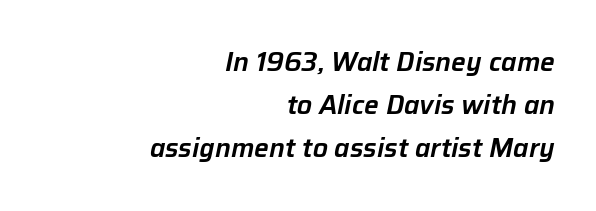
Does the leading feel generous? No, just average. The passage shown has conventional tracking throughout. Bare-footed words on every line. Characters are canted at an angle relative to the baseline's perpendicular. The ragged edge is on the left, which tells us the setting is flush right.
